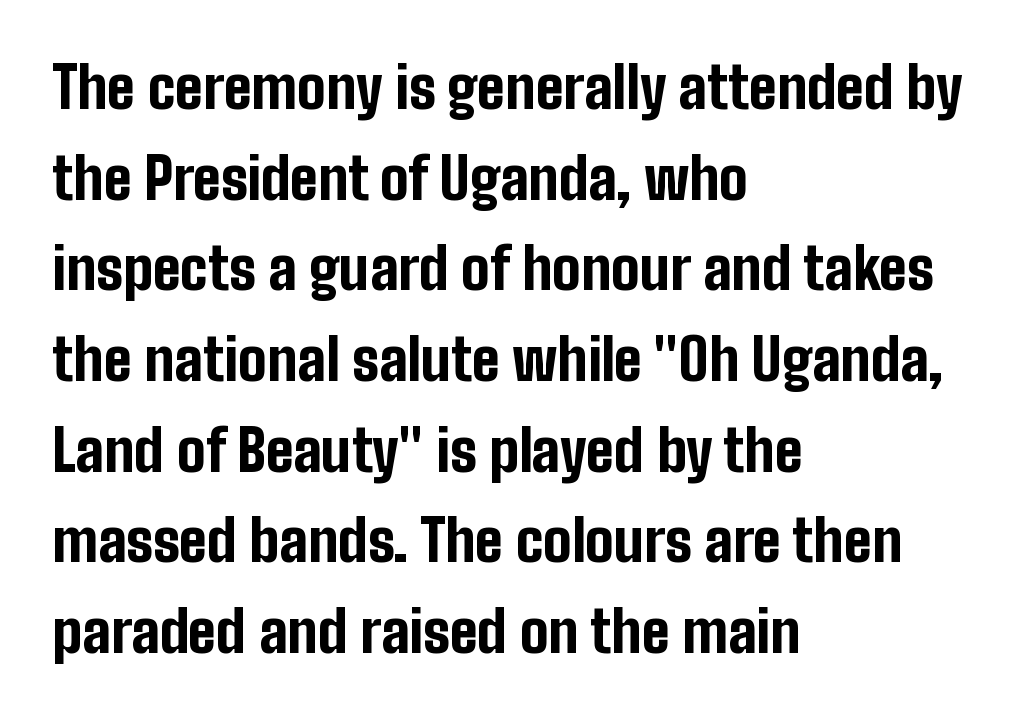
The image shows 57 px bold, condensed sans-serif type, upright; set left-aligned, normal line spacing (1.59x), normal letter spacing, not underlined; low stroke contrast and a medium x-height.
